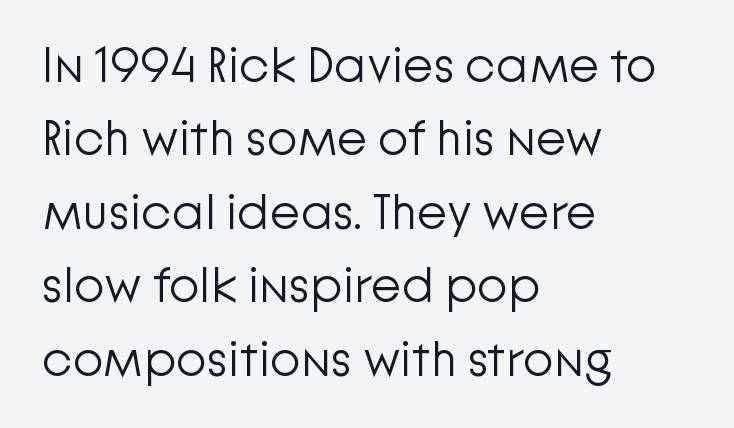
The image shows 50 px light sans-serif type, upright; set left-aligned, normal line spacing (1.47x), normal letter spacing, not underlined; low stroke contrast and a medium x-height.
